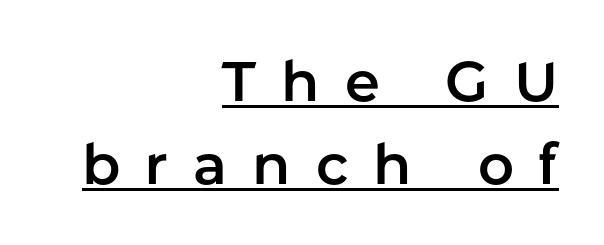
{"serif": "no", "italic": "no", "width": "normal", "stroke_contrast": "low", "x_height": "medium", "monospaced": "no", "underline": "yes", "align": "right", "line_spacing": "normal", "line_spacing_ratio": 1.48, "letter_spacing": "wide", "letter_spacing_em": 0.45, "glyph_px": 56}
